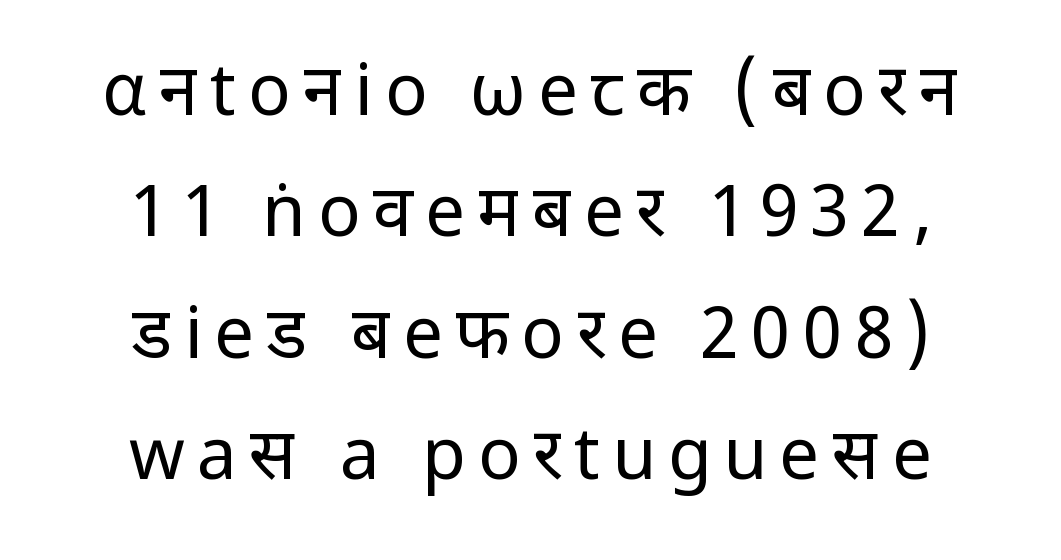
{"serif": "no", "italic": "no", "bold": "no", "weight": "regular", "width": "normal", "stroke_contrast": "low", "x_height": "medium", "monospaced": "no", "underline": "no", "align": "center", "line_spacing_ratio": 1.71, "glyph_px": 71}
